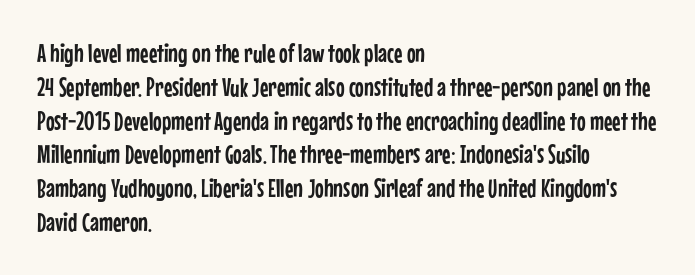
The ragged edge is on the right, which tells us the setting is flush left. How would I describe the line gaps? Plain and ordinary. This is the regular roman posture of the typeface. Only glyphs here, with clear space below each row.
